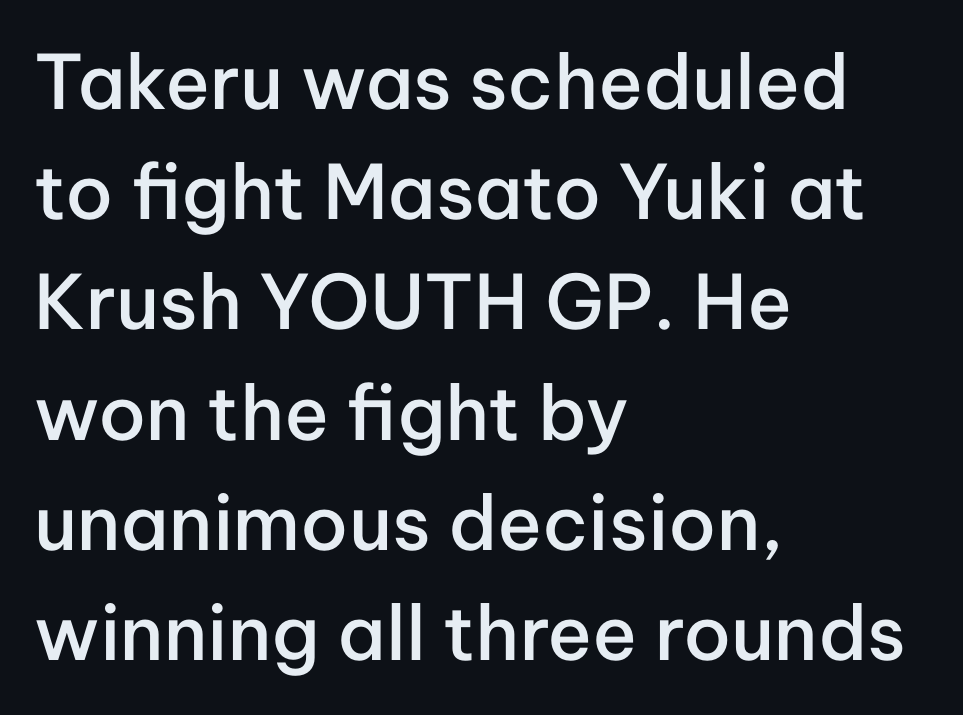
{"serif": "no", "italic": "no", "bold": "semi", "weight": "semibold", "width": "normal", "stroke_contrast": "low", "x_height": "medium", "monospaced": "no", "underline": "no", "align": "left", "line_spacing": "normal", "line_spacing_ratio": 1.47, "letter_spacing": "normal", "letter_spacing_em": 0.0, "glyph_px": 75}
